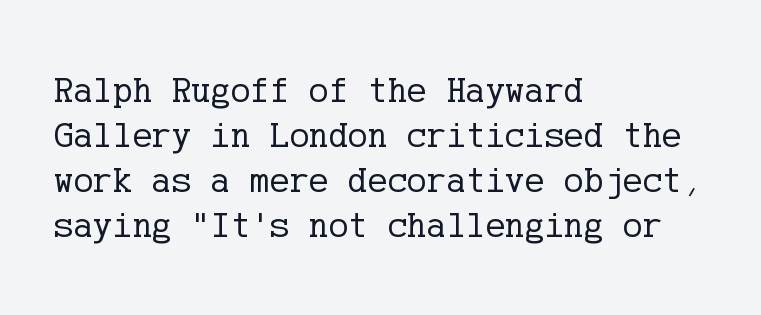
{"serif": "yes", "italic": "no", "bold": "no", "weight": "regular", "width": "normal", "stroke_contrast": "low", "x_height": "medium", "underline": "no", "align": "left", "line_spacing_ratio": 1.22, "letter_spacing": "normal", "letter_spacing_em": 0.0, "glyph_px": 37}
